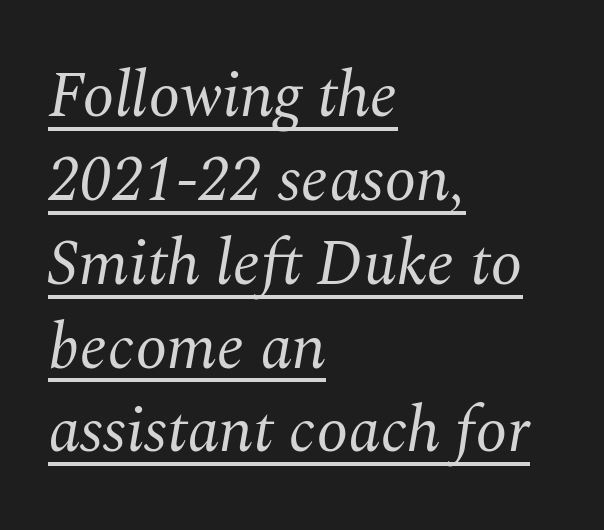
Q: Is the text bold? A: No.
Q: Is the text italic (slanted)? A: Yes, it leans right by about 10 degrees.
Q: Is the typeface a serif or a sans-serif typeface? A: Serif.
Q: Is the text underlined? A: Yes.
Q: How is the paragraph aligned? A: Left-aligned.
Q: Is the spacing between letters normal or unusually wide? A: Normal.
Q: Is the spacing between lines tight, normal or loose? A: Normal.
Q: Width (condensed, normal, or wide)? A: Normal.
Q: Stroke contrast? A: Medium.
Q: x-height? A: Medium.
Q: Monospaced? A: No.
